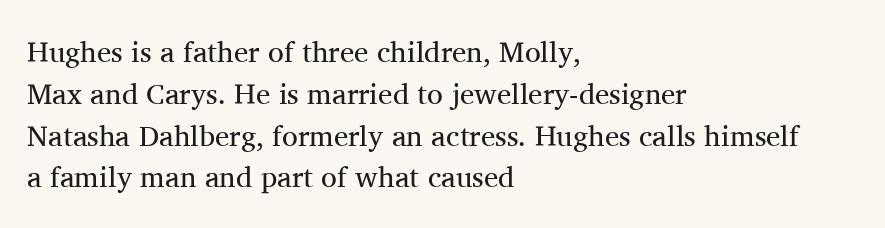
The image shows 29 px regular-weight serif type, upright; set left-aligned, normal line spacing (1.44x), normal letter spacing, not underlined; medium stroke contrast and a medium x-height.
